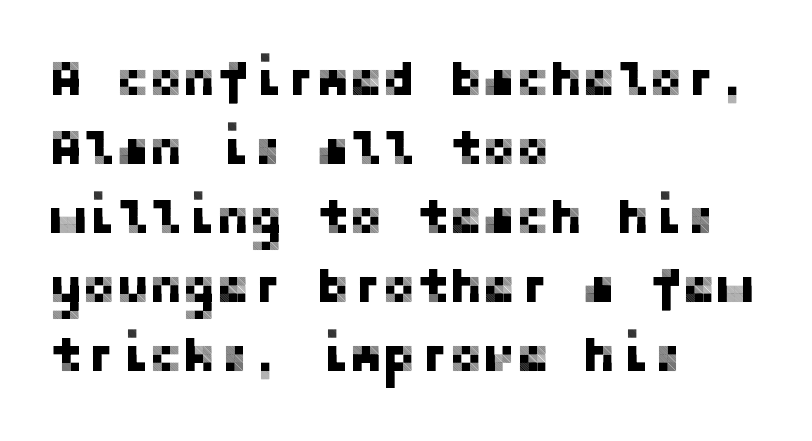
Q: Is the text italic (slanted)? A: No, it is upright.
Q: Is the typeface a serif or a sans-serif typeface? A: Sans-serif.
Q: Is the text underlined? A: No.
Q: How is the paragraph aligned? A: Left-aligned.
Q: Is the spacing between letters normal or unusually wide? A: Normal.
Q: Is the spacing between lines tight, normal or loose? A: Normal.
Q: Width (condensed, normal, or wide)? A: Normal.
Q: Stroke contrast? A: Low.
Q: x-height? A: Medium.
